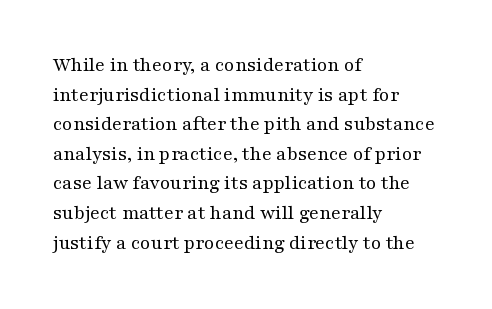
Compared with a typical body face, this is equally light or lighter still. The line texture is even and compact thanks to regular tracking. The space directly below the letters is spotless. Nope, not italic — everything's standing straight.
